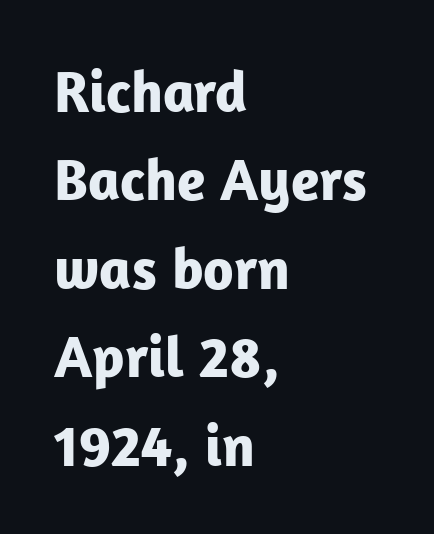
No feet cap the strokes, marking this as sans-serif type. Descenders are the only things crossing below the line. Tracking here is standard; glyphs follow each other at the usual distance. Successive baselines arrive at the customary interval. These lines are rendered in a variable-pitch font. Compared with a centered layout, this one pins lines to the left instead.
